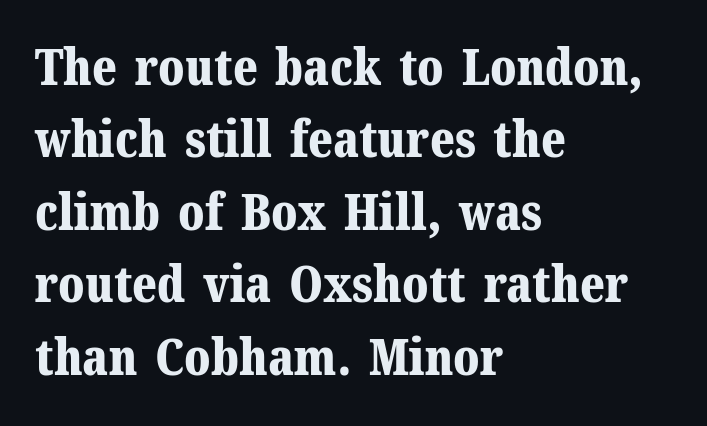
Q: Is the text bold? A: Yes.
Q: Is the text italic (slanted)? A: No, it is upright.
Q: Is the typeface a serif or a sans-serif typeface? A: Serif.
Q: Is the text underlined? A: No.
Q: How is the paragraph aligned? A: Left-aligned.
Q: Is the spacing between letters normal or unusually wide? A: Normal.
Q: Is the spacing between lines tight, normal or loose? A: Normal.
Q: Width (condensed, normal, or wide)? A: Normal.
Q: Stroke contrast? A: Medium.
Q: x-height? A: Medium.
Q: Monospaced? A: No.
